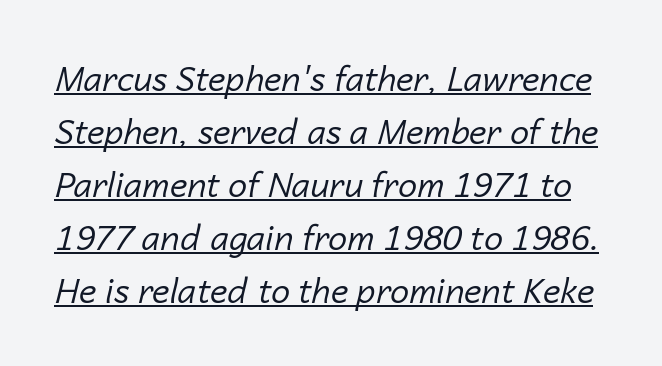
Q: Is the text bold? A: No.
Q: Is the text italic (slanted)? A: Yes, it leans right by about 14 degrees.
Q: Is the text underlined? A: Yes.
Q: Is the spacing between letters normal or unusually wide? A: Normal.
Q: Is the spacing between lines tight, normal or loose? A: Normal.
Q: Width (condensed, normal, or wide)? A: Normal.
Q: Stroke contrast? A: Low.
Q: x-height? A: Medium.
Q: Monospaced? A: No.
